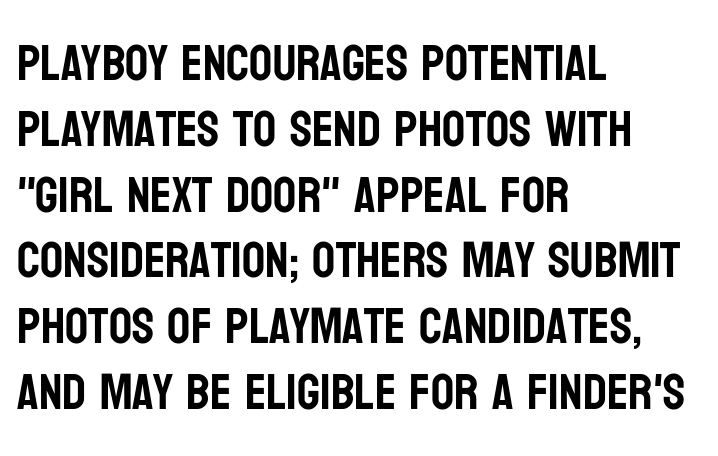
{"serif": "no", "italic": "no", "width": "condensed", "stroke_contrast": "low", "x_height": "large", "monospaced": "no", "underline": "no", "align": "left", "line_spacing": "normal", "line_spacing_ratio": 1.29, "letter_spacing": "normal", "letter_spacing_em": 0.0, "glyph_px": 51}
